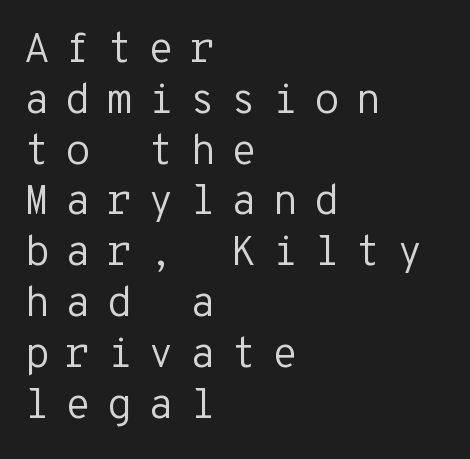
The zone under the glyphs is completely vacant. Between one letter and the next there's a generous, obvious gap. Regarding serifs, this sample does without them. Do the characters align in a grid? Yes, the font is monospaced.
